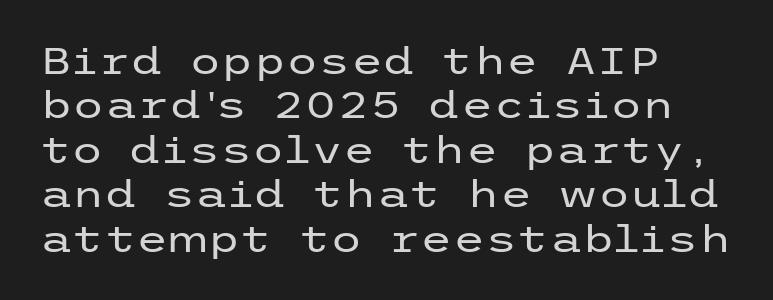
The baseline area is clear. The specimen reads as upright at a glance. Is this a heavy cut? Hardly; it is regular or lighter. The passage shown is typeset with a sans-serif family. You could call the tracking neutral — neither tight nor loose. The typesetter chose a ragged-right arrangement here.
